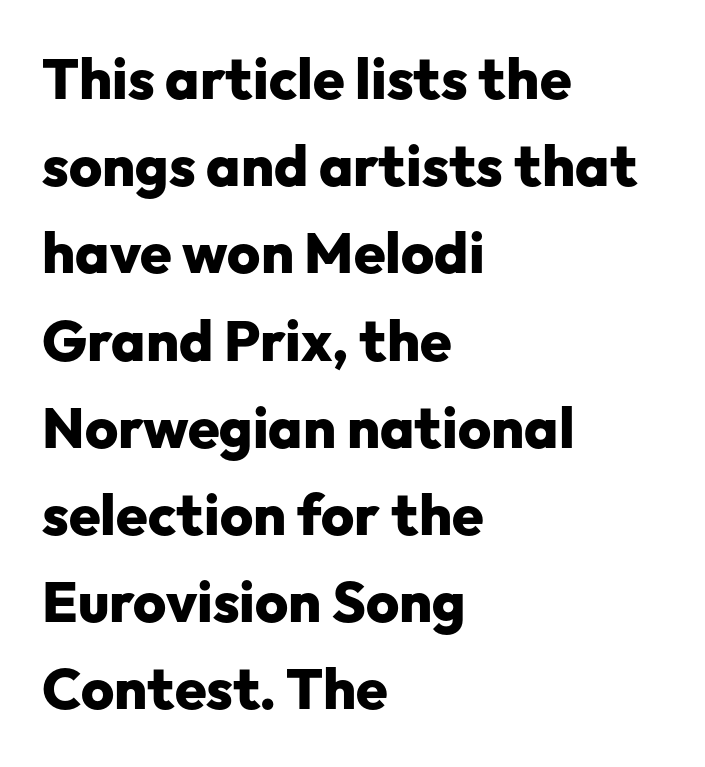
Q: Is the text bold? A: Yes.
Q: Is the text italic (slanted)? A: No, it is upright.
Q: Is the typeface a serif or a sans-serif typeface? A: Sans-serif.
Q: Is the text underlined? A: No.
Q: How is the paragraph aligned? A: Left-aligned.
Q: Is the spacing between letters normal or unusually wide? A: Normal.
Q: Is the spacing between lines tight, normal or loose? A: Normal.
Q: Width (condensed, normal, or wide)? A: Normal.
Q: Stroke contrast? A: Low.
Q: x-height? A: Medium.
Q: Monospaced? A: No.
